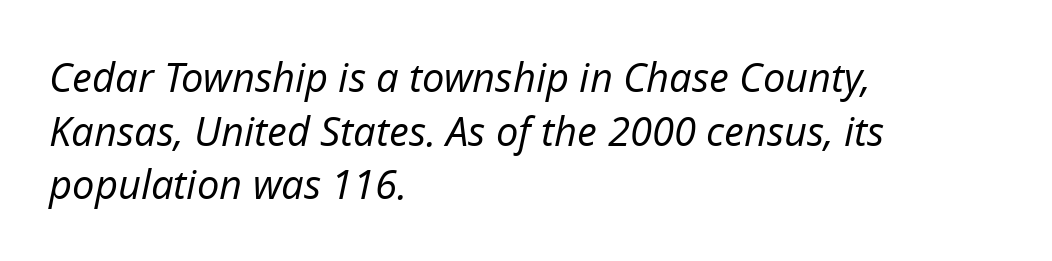
{"italic": "yes", "lean": "right", "slant_degrees": 12, "bold": "no", "weight": "regular", "width": "normal", "stroke_contrast": "low", "x_height": "medium", "monospaced": "no", "underline": "no", "align": "left", "line_spacing": "normal", "line_spacing_ratio": 1.34, "letter_spacing": "normal", "letter_spacing_em": 0.0, "glyph_px": 40}
